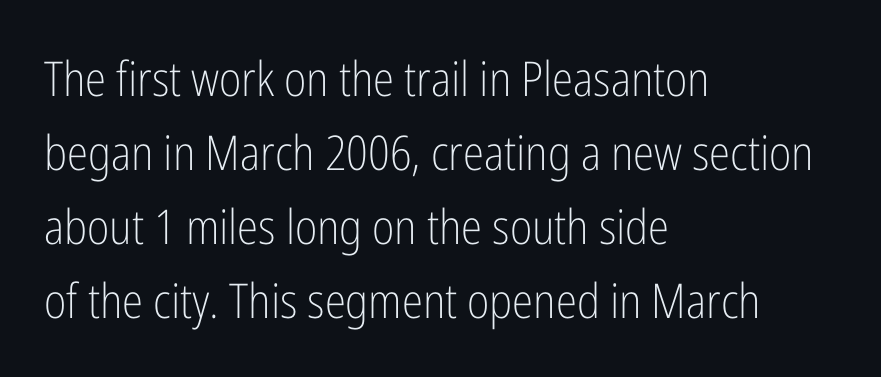
The image shows 48 px light, condensed sans-serif type, upright; set left-aligned, normal line spacing (1.54x), normal letter spacing, not underlined; low stroke contrast and a medium x-height.
